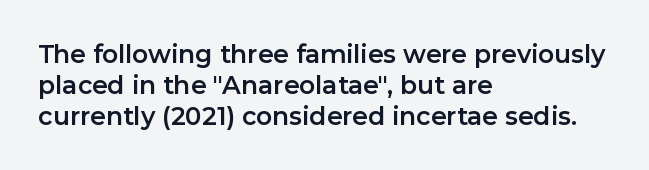
The image shows 25 px text type, upright; set left-aligned, line spacing 1.24x, normal letter spacing, not underlined.
